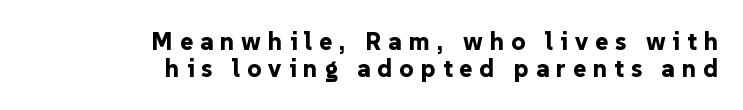
The image shows 25 px bold type, upright; set right-aligned, tight line spacing (1.1x), unusually wide letter spacing (+0.28 em), not underlined.
